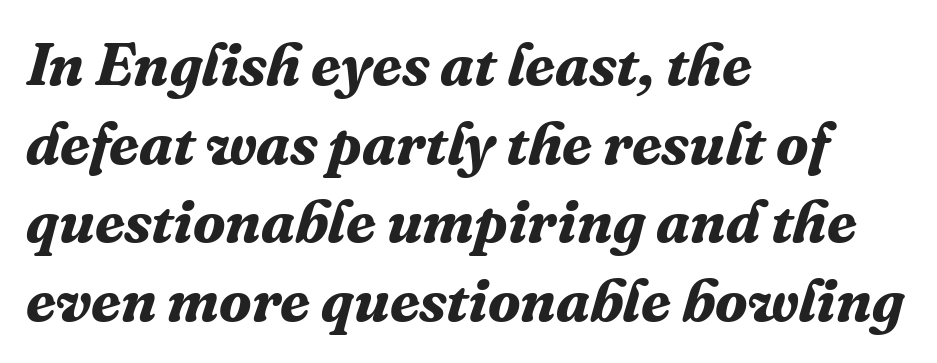
The image shows 60 px bold serif type, italic (leaning right); set left-aligned, normal line spacing (1.31x), normal letter spacing, not underlined; medium stroke contrast and a medium x-height.
